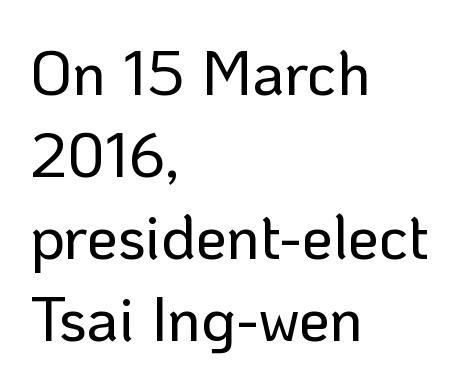
{"serif": "no", "italic": "no", "width": "normal", "stroke_contrast": "low", "x_height": "medium", "monospaced": "no", "underline": "no", "align": "left", "line_spacing": "normal", "line_spacing_ratio": 1.32, "letter_spacing": "normal", "letter_spacing_em": 0.0, "glyph_px": 62}
